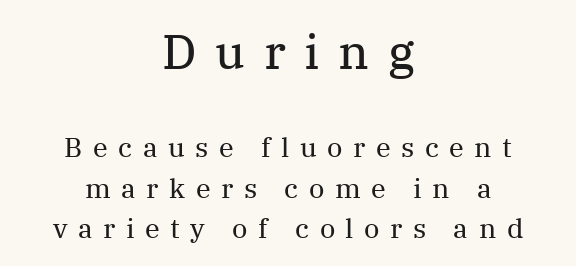
{"serif": "yes", "italic": "no", "bold": "no", "weight": "regular", "width": "normal", "stroke_contrast": "medium", "x_height": "medium", "monospaced": "no", "underline": "no", "align": "center", "line_spacing": "normal", "line_spacing_ratio": 1.5, "letter_spacing": "wide", "letter_spacing_em": 0.39, "larger_block": "first", "size_ratio": 1.78, "glyph_px": 48}
